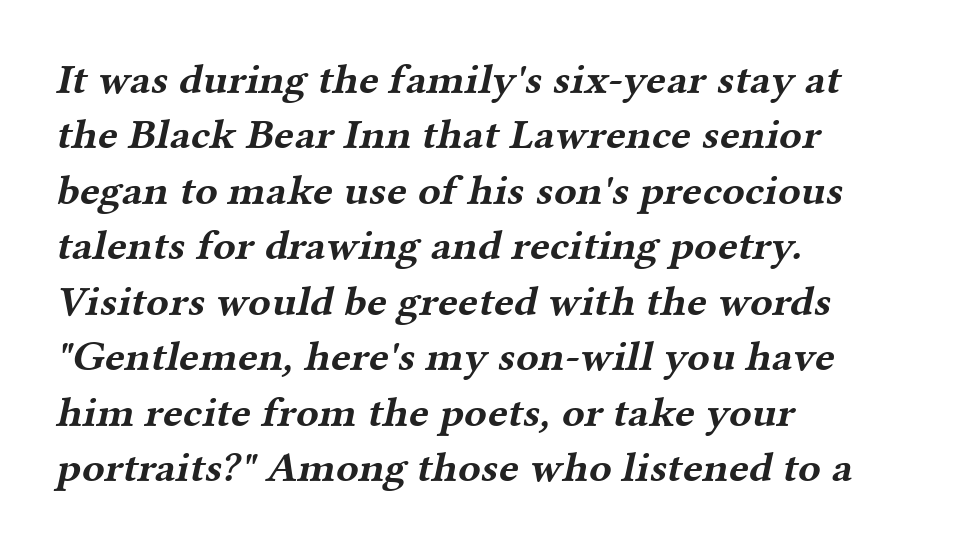
{"serif": "yes", "bold": "yes", "weight": "bold", "width": "wide", "stroke_contrast": "medium", "x_height": "medium", "monospaced": "no", "underline": "no", "align": "left", "line_spacing": "normal", "line_spacing_ratio": 1.32, "letter_spacing": "normal", "letter_spacing_em": 0.0, "glyph_px": 42}
